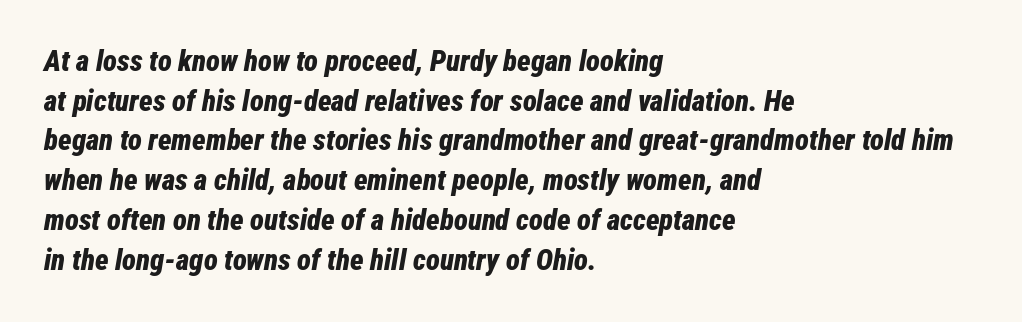
Q: Is the text bold? A: Yes.
Q: Is the text italic (slanted)? A: Yes, it leans right by about 12 degrees.
Q: Is the text underlined? A: No.
Q: How is the paragraph aligned? A: Left-aligned.
Q: Is the spacing between letters normal or unusually wide? A: Normal.
Q: Is the spacing between lines tight, normal or loose? A: Normal.
Q: Width (condensed, normal, or wide)? A: Condensed.
Q: Stroke contrast? A: Low.
Q: x-height? A: Medium.
Q: Monospaced? A: No.
